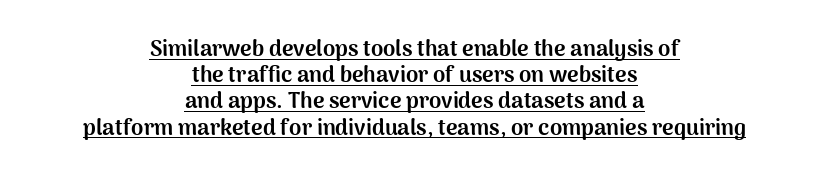
Q: Is the text bold? A: Yes.
Q: Is the text italic (slanted)? A: No, it is upright.
Q: Is the text underlined? A: Yes.
Q: How is the paragraph aligned? A: Centered.
Q: Is the spacing between letters normal or unusually wide? A: Normal.
